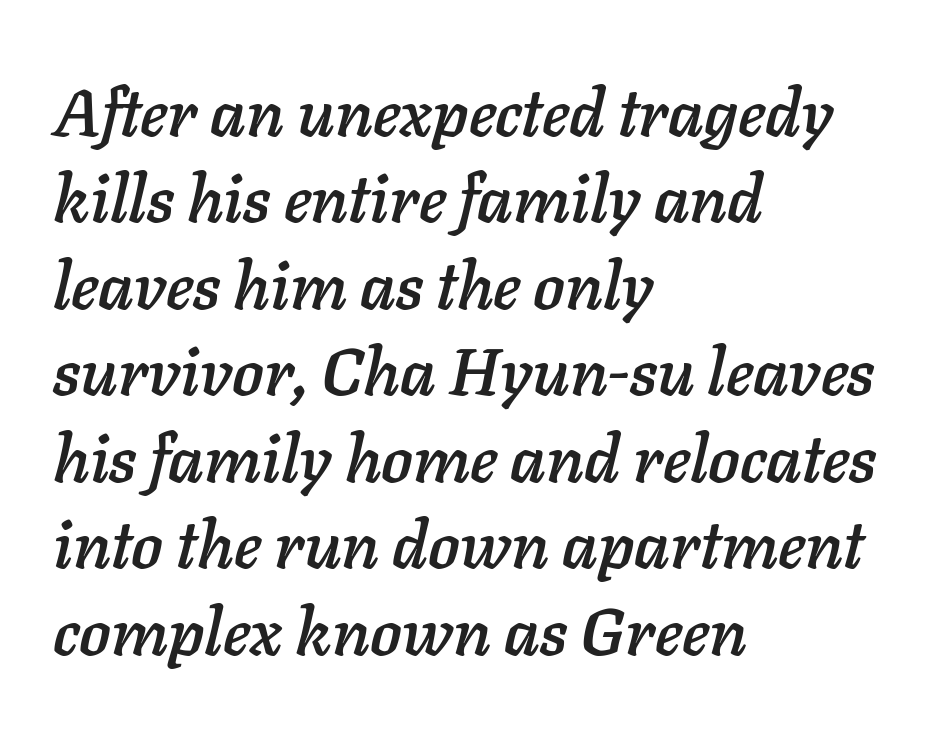
The image shows 66 px text type, italic (leaning right); set left-aligned, normal line spacing (1.31x), normal letter spacing, not underlined; low stroke contrast and a medium x-height.
